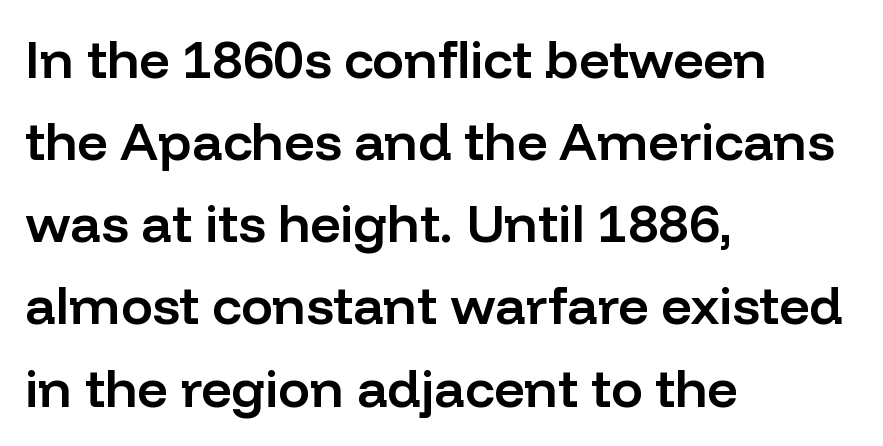
Q: Is the text bold? A: Semi-bold.
Q: Is the text italic (slanted)? A: No, it is upright.
Q: Is the typeface a serif or a sans-serif typeface? A: Sans-serif.
Q: Is the text underlined? A: No.
Q: How is the paragraph aligned? A: Left-aligned.
Q: Is the spacing between letters normal or unusually wide? A: Normal.
Q: Is the spacing between lines tight, normal or loose? A: Normal.
Q: Width (condensed, normal, or wide)? A: Normal.
Q: Stroke contrast? A: Low.
Q: x-height? A: Medium.
Q: Monospaced? A: No.
